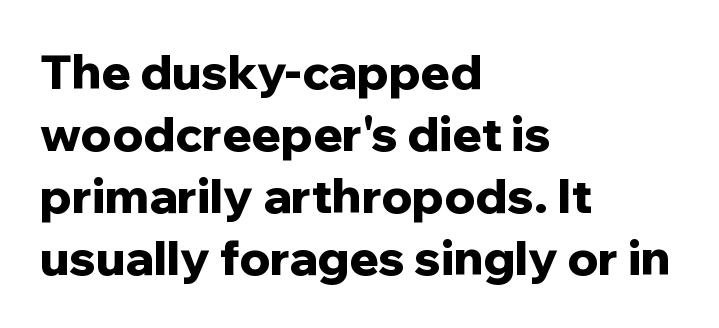
The image shows 48 px bold sans-serif type, upright; set left-aligned, normal line spacing (1.29x), normal letter spacing, not underlined; low stroke contrast and a medium x-height.
